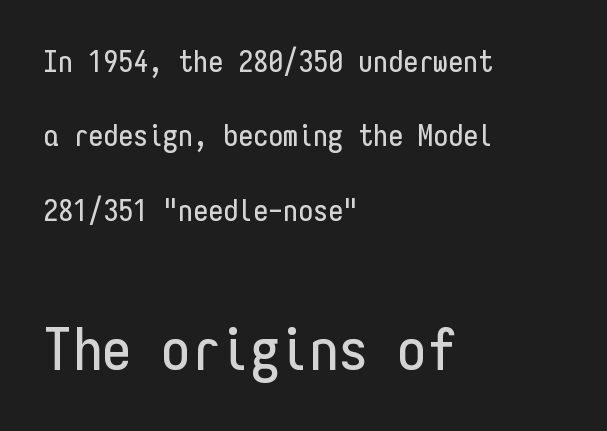
Q: Is the text italic (slanted)? A: No, it is upright.
Q: Is the typeface a serif or a sans-serif typeface? A: Sans-serif.
Q: Is the text underlined? A: No.
Q: How is the paragraph aligned? A: Left-aligned.
Q: Is the spacing between letters normal or unusually wide? A: Normal.
Q: Is the spacing between lines tight, normal or loose? A: Loose.
Q: Which block of text is set in a larger size, the first (top) or the second (bottom)? A: The second (bottom) one.
Q: Width (condensed, normal, or wide)? A: Condensed.
Q: Stroke contrast? A: Low.
Q: x-height? A: Medium.
Q: Monospaced? A: Yes.
